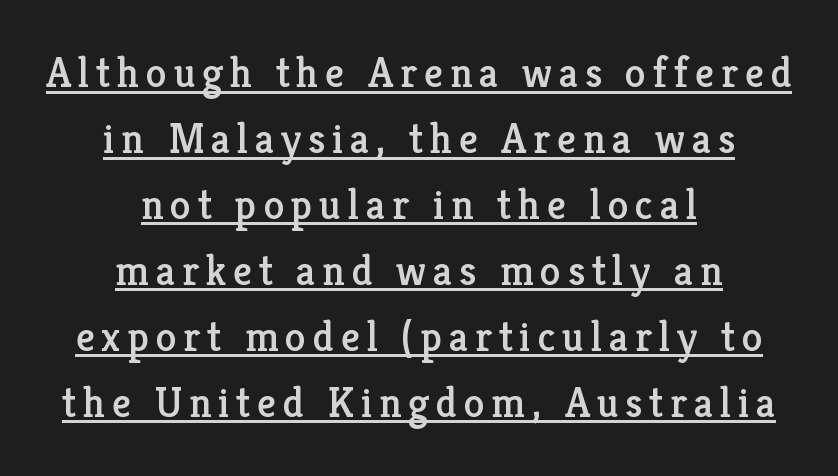
The image shows 42 px serif type, upright; set centered, normal line spacing (1.57x), underlined; low stroke contrast and a medium x-height.
